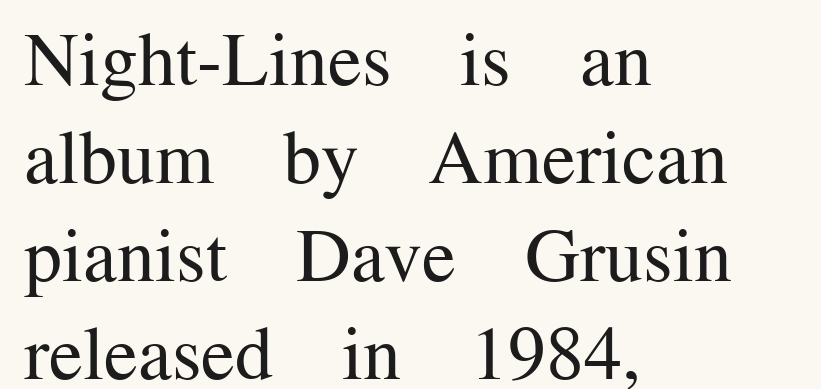
Q: Is the text bold? A: No.
Q: Is the text italic (slanted)? A: No, it is upright.
Q: Is the typeface a serif or a sans-serif typeface? A: Serif.
Q: Is the text underlined? A: No.
Q: How is the paragraph aligned? A: Left-aligned.
Q: Is the spacing between letters normal or unusually wide? A: Normal.
Q: Is the spacing between lines tight, normal or loose? A: Normal.
Q: Width (condensed, normal, or wide)? A: Normal.
Q: Stroke contrast? A: Medium.
Q: x-height? A: Medium.
Q: Monospaced? A: No.
